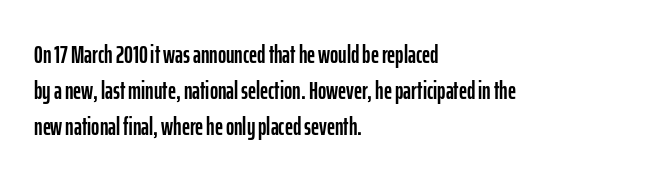
The image shows 25 px text type, upright; set left-aligned, normal line spacing (1.44x), normal letter spacing, not underlined.
